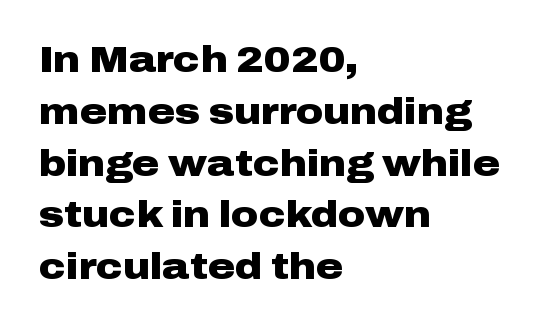
The image shows 37 px heavy, wide sans-serif type, upright; set left-aligned, normal line spacing (1.4x), normal letter spacing, not underlined; low stroke contrast and a medium x-height.
